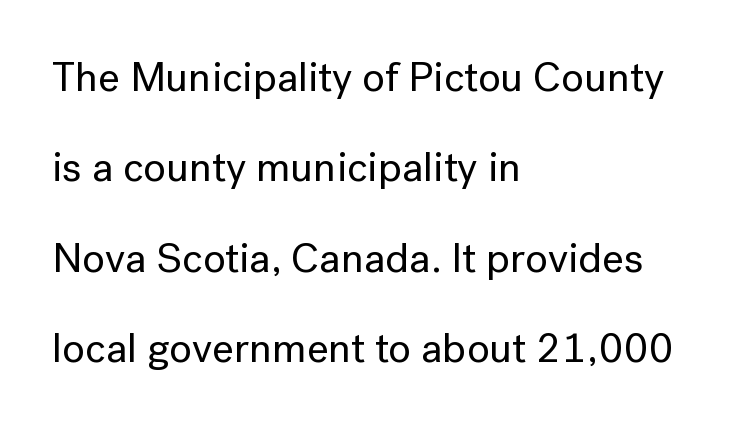
{"serif": "no", "italic": "no", "width": "normal", "stroke_contrast": "low", "x_height": "medium", "monospaced": "no", "underline": "no", "align": "left", "line_spacing": "loose", "line_spacing_ratio": 2.15, "letter_spacing": "normal", "letter_spacing_em": 0.0, "glyph_px": 42}
